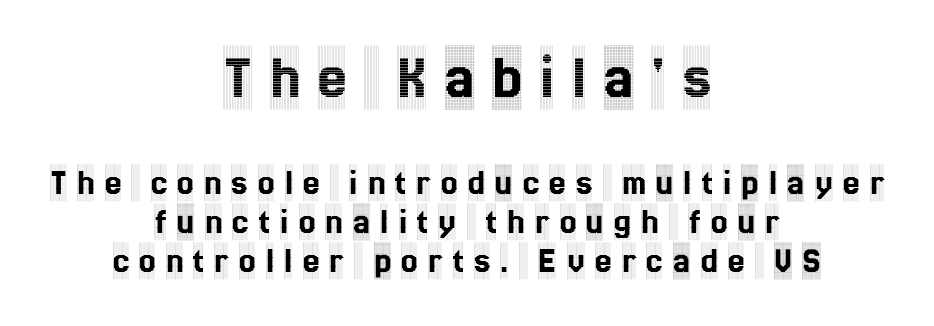
Q: Is the text italic (slanted)? A: No, it is upright.
Q: Is the typeface a serif or a sans-serif typeface? A: Serif.
Q: Is the text underlined? A: No.
Q: How is the paragraph aligned? A: Centered.
Q: Is the spacing between letters normal or unusually wide? A: Unusually wide.
Q: Is the spacing between lines tight, normal or loose? A: Tight.
Q: Which block of text is set in a larger size, the first (top) or the second (bottom)? A: The first (top) one.
Q: Width (condensed, normal, or wide)? A: Condensed.
Q: x-height? A: Large.
Q: Monospaced? A: No.
